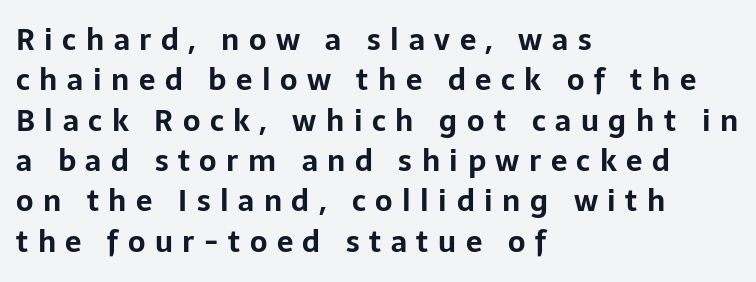
The image shows 29 px bold sans-serif type, upright; set left-aligned, normal line spacing (1.39x), unusually wide letter spacing (+0.33 em), not underlined; low stroke contrast and a medium x-height.
